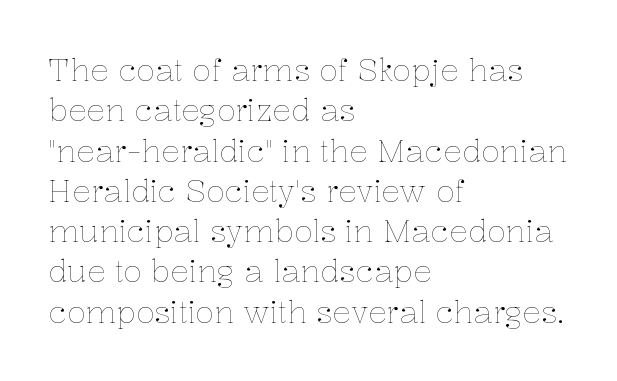
{"italic": "no", "bold": "no", "weight": "thin", "width": "normal", "stroke_contrast": "low", "x_height": "medium", "monospaced": "no", "underline": "no", "align": "left", "line_spacing": "normal", "line_spacing_ratio": 1.3, "letter_spacing": "normal", "letter_spacing_em": 0.0, "glyph_px": 31}
